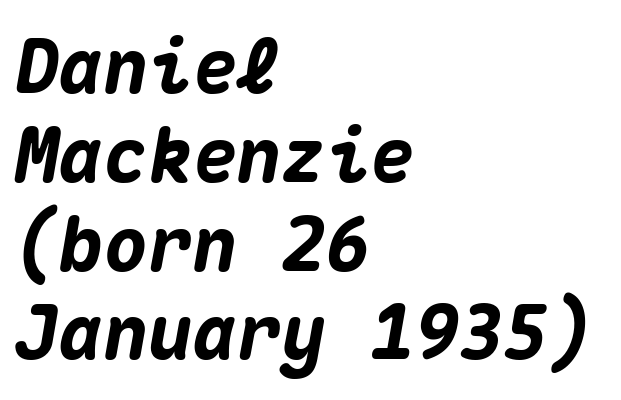
{"italic": "yes", "lean": "right", "slant_degrees": 10, "bold": "yes", "weight": "heavy", "width": "normal", "stroke_contrast": "medium", "x_height": "medium", "monospaced": "yes", "underline": "no", "align": "left", "line_spacing_ratio": 1.2, "letter_spacing": "normal", "letter_spacing_em": 0.0, "glyph_px": 74}
